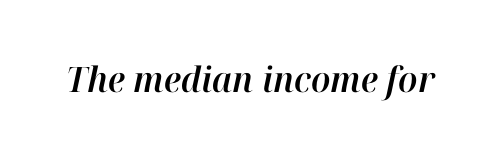
Nothing unusual about the tracking: characters are spaced as the font intends. Spacing verdict: proportional, widths tailored to each character. The lettering tilts uniformly, giving the passage an italic look. Descenders hang freely into open space.
